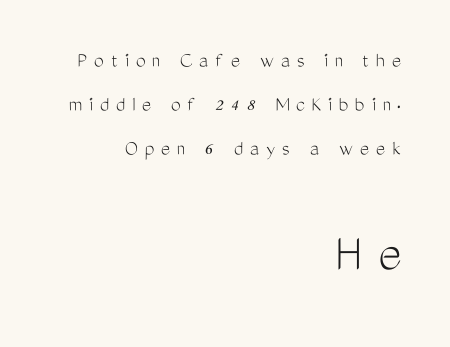
Q: Is the text bold? A: No.
Q: Is the text italic (slanted)? A: No, it is upright.
Q: Is the typeface a serif or a sans-serif typeface? A: Sans-serif.
Q: Is the text underlined? A: No.
Q: How is the paragraph aligned? A: Right-aligned.
Q: Is the spacing between letters normal or unusually wide? A: Unusually wide.
Q: Is the spacing between lines tight, normal or loose? A: Loose.
Q: Which block of text is set in a larger size, the first (top) or the second (bottom)? A: The second (bottom) one.
Q: Width (condensed, normal, or wide)? A: Condensed.
Q: Stroke contrast? A: Medium.
Q: x-height? A: Medium.
Q: Monospaced? A: No.
